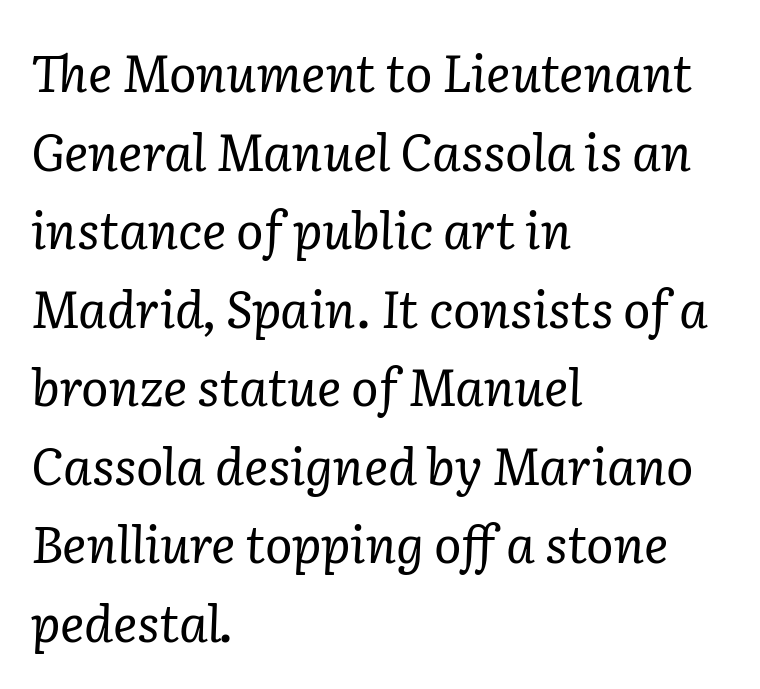
Q: Is the text bold? A: No.
Q: Is the text italic (slanted)? A: Yes, it leans right by about 2 degrees.
Q: Is the typeface a serif or a sans-serif typeface? A: Serif.
Q: Is the text underlined? A: No.
Q: How is the paragraph aligned? A: Left-aligned.
Q: Is the spacing between letters normal or unusually wide? A: Normal.
Q: Is the spacing between lines tight, normal or loose? A: Normal.
Q: Width (condensed, normal, or wide)? A: Normal.
Q: Stroke contrast? A: Low.
Q: x-height? A: Medium.
Q: Monospaced? A: No.
